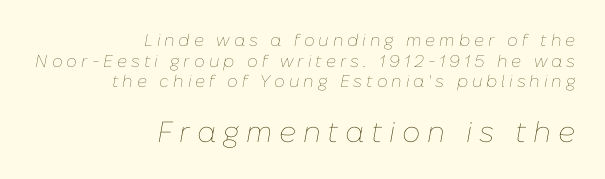
The image shows 29 px thin type, italic (leaning right); set right-aligned, line spacing 1.22x, unusually wide letter spacing (+0.23 em), not underlined; the second (bottom) block is 1.71x larger; low stroke contrast and a medium x-height.
